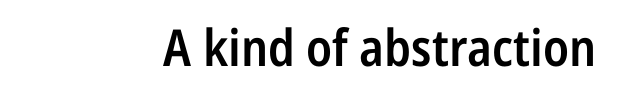
Q: Is the text bold? A: Semi-bold.
Q: Is the text italic (slanted)? A: No, it is upright.
Q: Is the typeface a serif or a sans-serif typeface? A: Sans-serif.
Q: Is the text underlined? A: No.
Q: Is the spacing between letters normal or unusually wide? A: Normal.
Q: Width (condensed, normal, or wide)? A: Condensed.
Q: Stroke contrast? A: Low.
Q: x-height? A: Medium.
Q: Monospaced? A: No.
